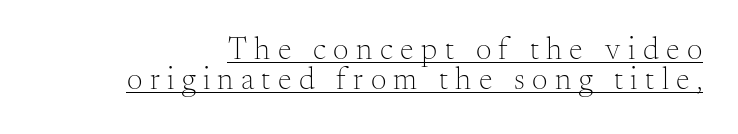
Q: Is the text bold? A: No.
Q: Is the text italic (slanted)? A: No, it is upright.
Q: Is the typeface a serif or a sans-serif typeface? A: Serif.
Q: Is the text underlined? A: Yes.
Q: Is the spacing between letters normal or unusually wide? A: Unusually wide.
Q: Is the spacing between lines tight, normal or loose? A: Tight.
Q: Width (condensed, normal, or wide)? A: Normal.
Q: Stroke contrast? A: Medium.
Q: x-height? A: Small.
Q: Monospaced? A: No.
